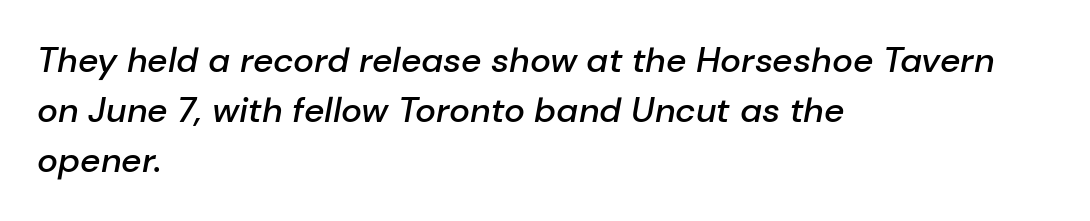
Q: Is the text bold? A: Semi-bold.
Q: Is the text italic (slanted)? A: Yes, it leans right by about 10 degrees.
Q: Is the text underlined? A: No.
Q: How is the paragraph aligned? A: Left-aligned.
Q: Is the spacing between letters normal or unusually wide? A: Normal.
Q: Is the spacing between lines tight, normal or loose? A: Normal.
Q: Width (condensed, normal, or wide)? A: Normal.
Q: Stroke contrast? A: Low.
Q: x-height? A: Medium.
Q: Monospaced? A: No.
